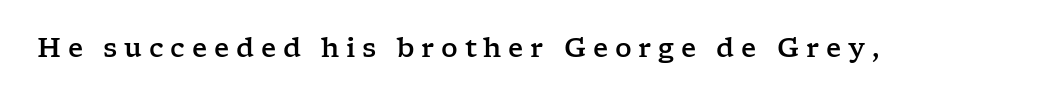
The image shows 26 px text type, upright; set unusually wide letter spacing (+0.26 em), not underlined.
